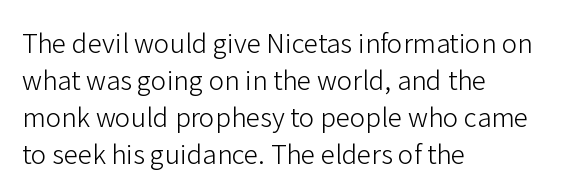
The image shows 26 px text type, upright; set left-aligned, normal line spacing (1.42x), normal letter spacing, not underlined.
